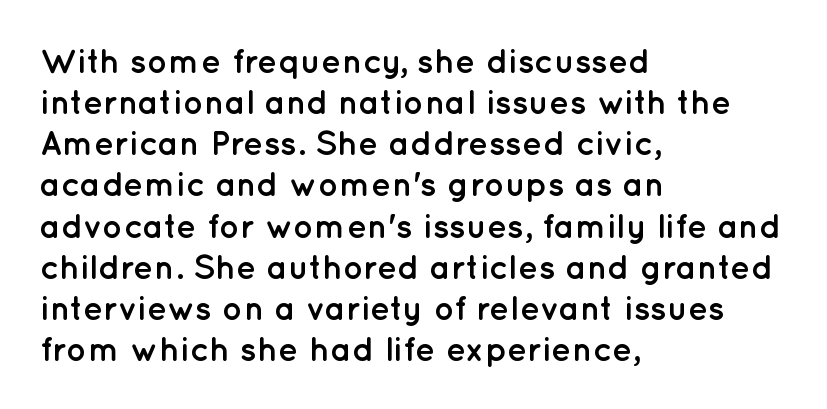
Grotesque or geometric, the face here clearly has no serifs. In terms of weight, the rendering is a true, heavy bold. Glyph-to-glyph distance matches everyday printed text. This sample uses an upright cut, with every glyph sitting square on the baseline. Caption: multi-line text, flush left, ragged right.
